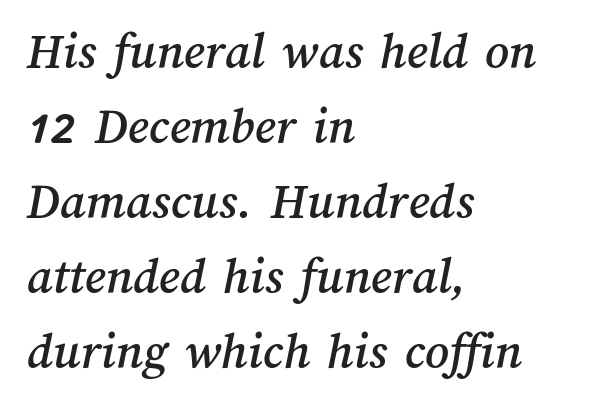
Q: Is the text underlined? A: No.
Q: How is the paragraph aligned? A: Left-aligned.
Q: Is the spacing between letters normal or unusually wide? A: Normal.
Q: Is the spacing between lines tight, normal or loose? A: Normal.
Q: Width (condensed, normal, or wide)? A: Normal.
Q: Stroke contrast? A: Medium.
Q: x-height? A: Medium.
Q: Monospaced? A: No.
